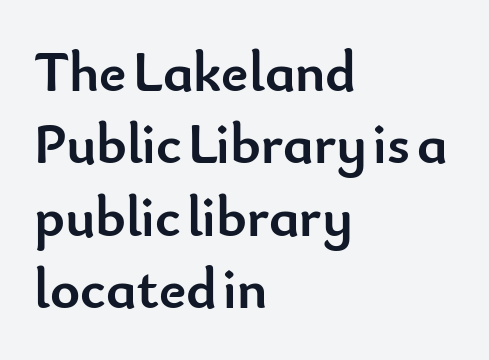
This sample uses an upright cut, with every glyph sitting square on the baseline. This sample has the flowing, uneven cadence of proportional lettering. A normal amount of white space separates one row of letters from the next. Words appear dense and cohesive because spacing is normal.
